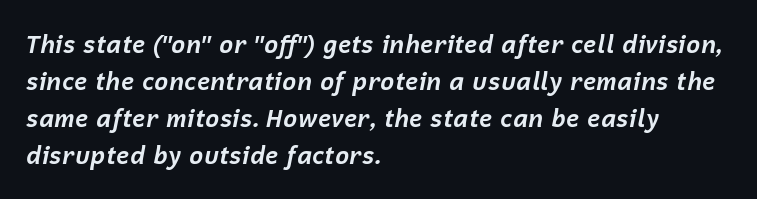
Q: Is the text bold? A: Yes.
Q: Is the text italic (slanted)? A: Yes, it leans right by about 12 degrees.
Q: Is the text underlined? A: No.
Q: How is the paragraph aligned? A: Left-aligned.
Q: Is the spacing between letters normal or unusually wide? A: Normal.
Q: Is the spacing between lines tight, normal or loose? A: Normal.
